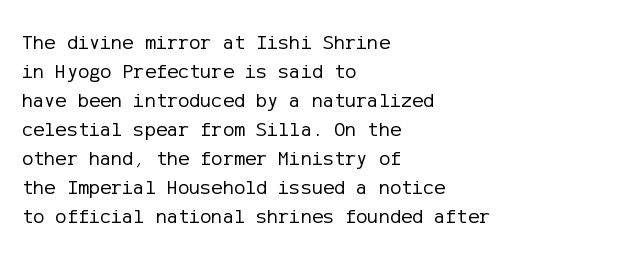
Letters rest on an invisible, unmarked baseline. Heaviness? Minimal to ordinary, like unemphasized prose. The rendering anchors every line to the left-hand side. The line-height multiplier appears to be the usual default.
